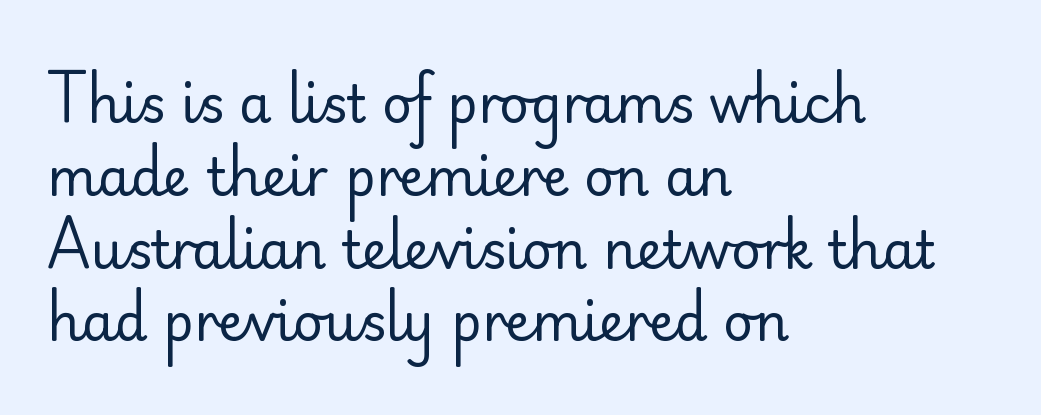
The image shows 52 px regular-weight sans-serif type, upright; set left-aligned, normal line spacing (1.4x), normal letter spacing, not underlined; low stroke contrast and a small x-height.
